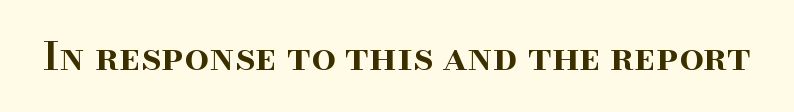
The image shows 39 px semibold serif type, upright; set normal letter spacing, not underlined; high stroke contrast and a small x-height.
